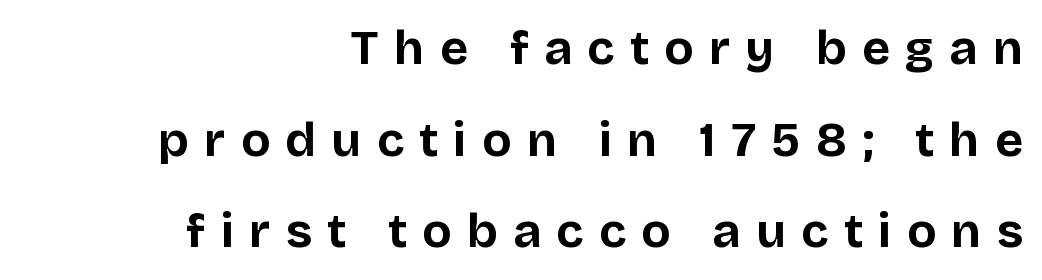
The image shows 48 px bold sans-serif type, upright; set right-aligned, loose line spacing (1.91x), unusually wide letter spacing (+0.32 em), not underlined; low stroke contrast and a large x-height.
